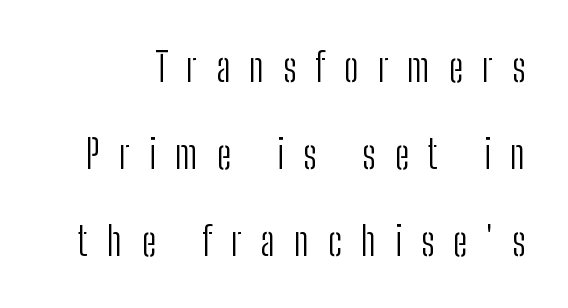
The image shows 39 px light, condensed sans-serif type, upright; set loose line spacing (2.23x), unusually wide letter spacing (+0.49 em), not underlined; low stroke contrast and a medium x-height.
